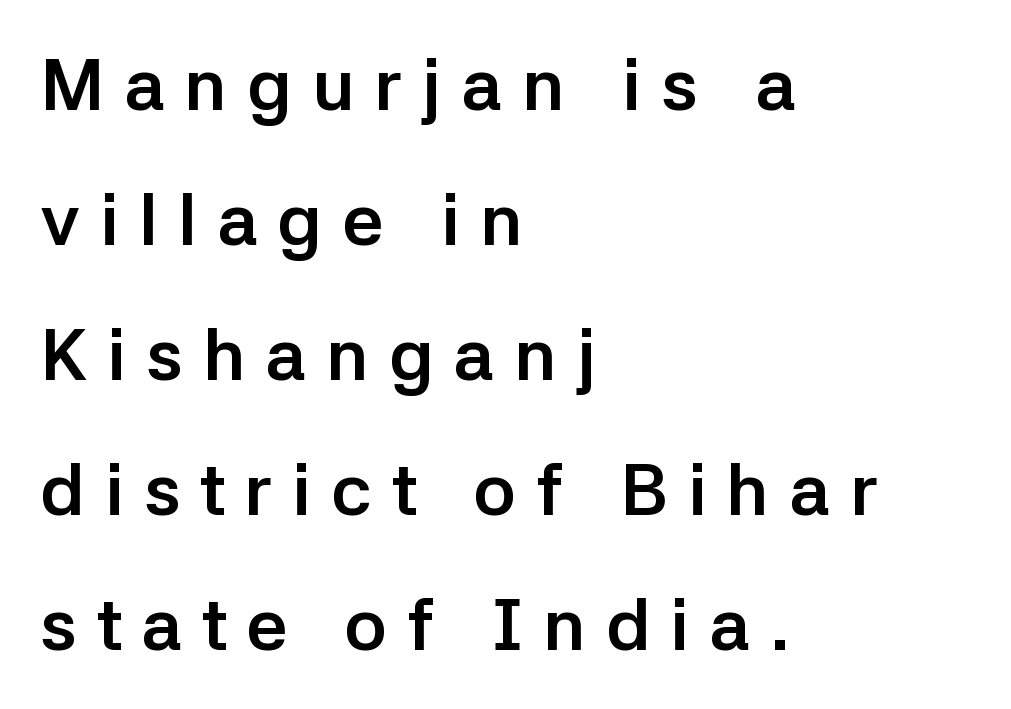
Think of a printed novel: that variable character pitch is what you see here. Words appear elongated and porous because spacing is wide. Tall strokes in this sample are plumb rather than angled. Observe the absence of serifs on each vertical stroke in this sample. Left-aligned paragraph, ragged on the right.
